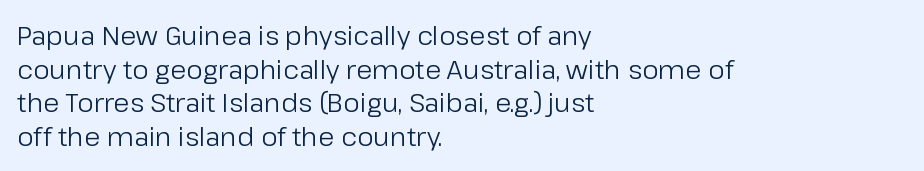
Q: Is the text bold? A: No.
Q: Is the text italic (slanted)? A: No, it is upright.
Q: Is the text underlined? A: No.
Q: How is the paragraph aligned? A: Left-aligned.
Q: Is the spacing between letters normal or unusually wide? A: Normal.
Q: Is the spacing between lines tight, normal or loose? A: Normal.
